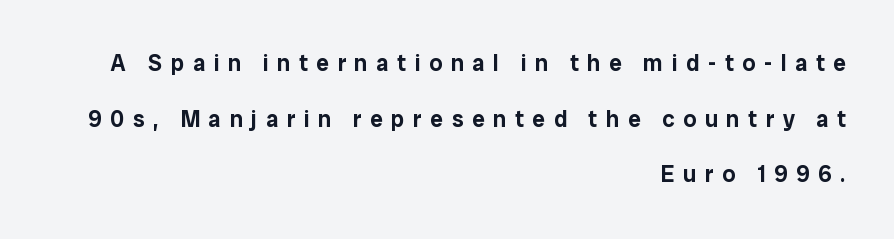
{"italic": "no", "underline": "no", "align": "right", "line_spacing": "loose", "line_spacing_ratio": 2.42, "letter_spacing": "wide", "letter_spacing_em": 0.37, "glyph_px": 23}
